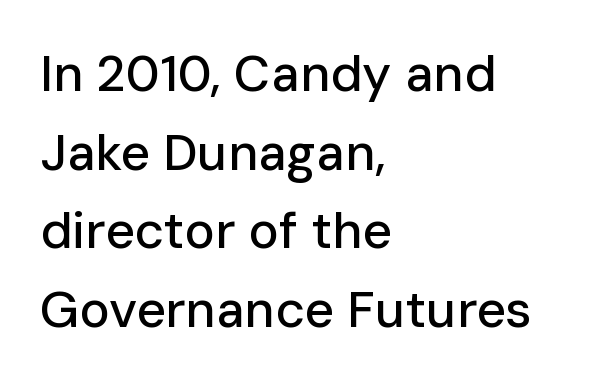
The image shows 51 px sans-serif type, upright; set left-aligned, normal line spacing (1.54x), normal letter spacing, not underlined; low stroke contrast and a medium x-height.
